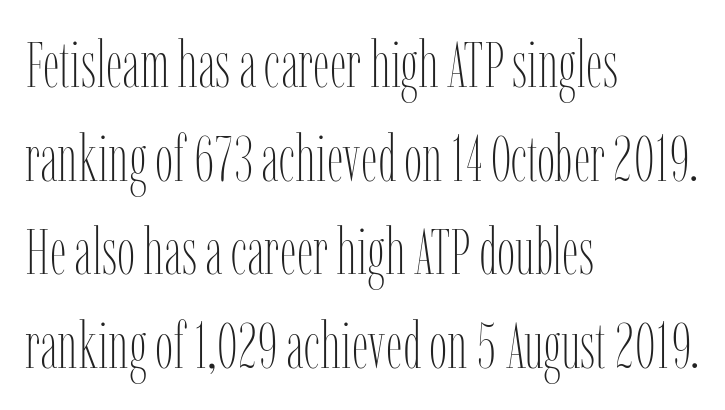
The image shows 65 px thin, condensed type, upright; set left-aligned, normal line spacing (1.44x), normal letter spacing, not underlined; low stroke contrast and a medium x-height.
